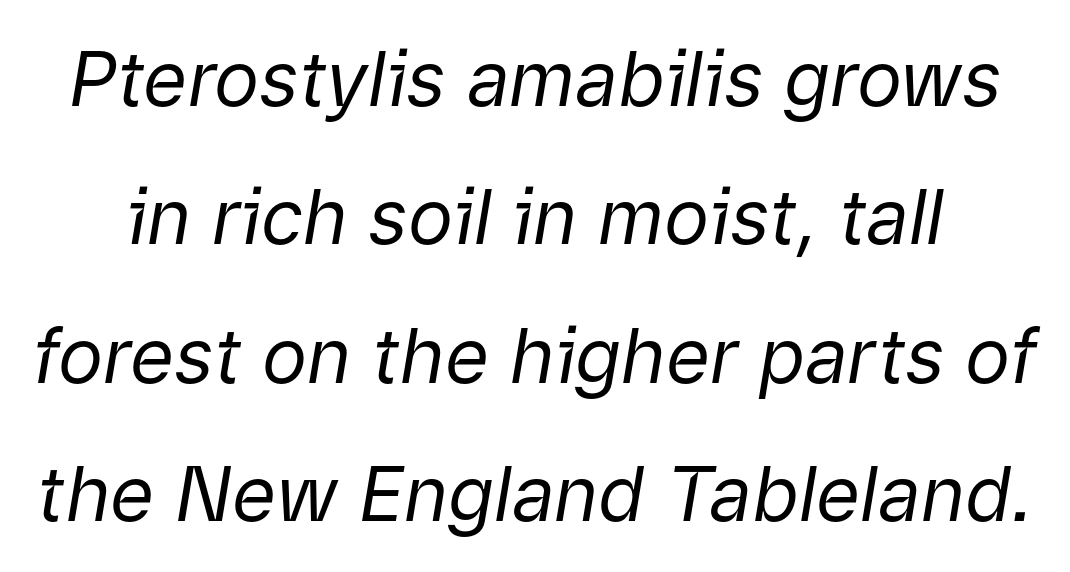
{"italic": "yes", "lean": "right", "slant_degrees": 9, "bold": "no", "weight": "regular", "width": "normal", "stroke_contrast": "low", "x_height": "medium", "monospaced": "no", "underline": "no", "line_spacing_ratio": 1.82, "letter_spacing": "normal", "letter_spacing_em": 0.0, "glyph_px": 76}
